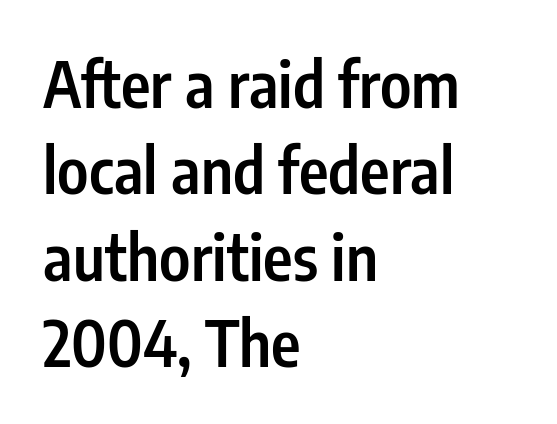
The image shows 63 px semibold, condensed sans-serif type, upright; set left-aligned, normal line spacing (1.37x), normal letter spacing, not underlined; low stroke contrast and a medium x-height.
